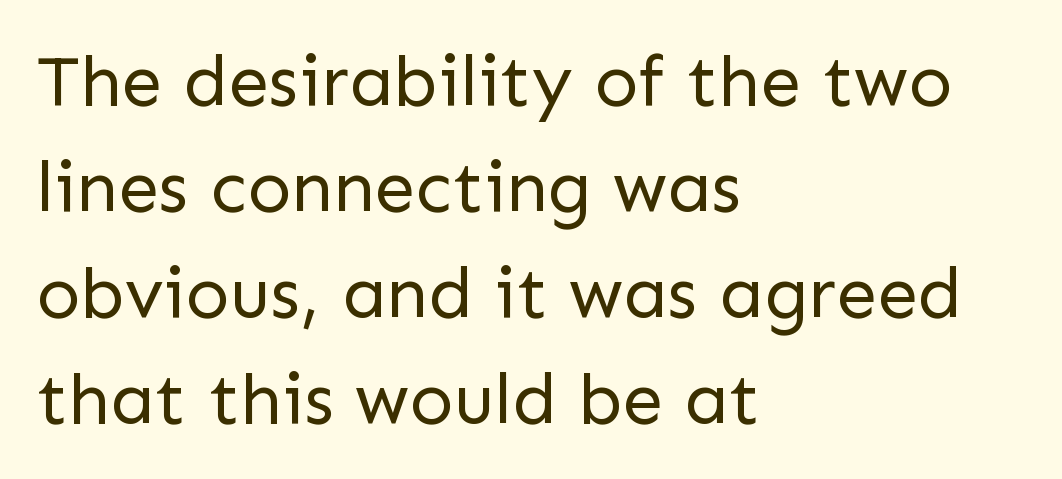
{"serif": "no", "italic": "no", "bold": "no", "weight": "regular", "width": "normal", "stroke_contrast": "low", "x_height": "medium", "monospaced": "no", "underline": "no", "align": "left", "line_spacing": "normal", "line_spacing_ratio": 1.45, "letter_spacing": "normal", "letter_spacing_em": 0.0, "glyph_px": 73}
